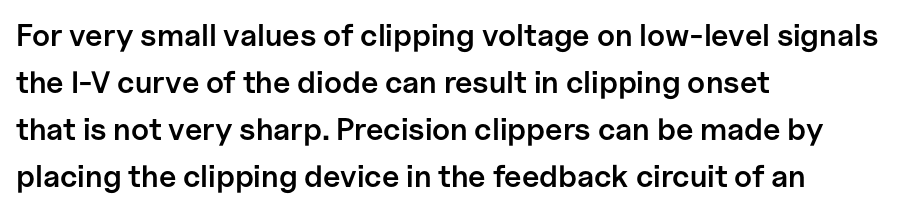
The image shows 31 px semibold sans-serif type, upright; set left-aligned, normal line spacing (1.52x), normal letter spacing, not underlined; low stroke contrast and a medium x-height.
